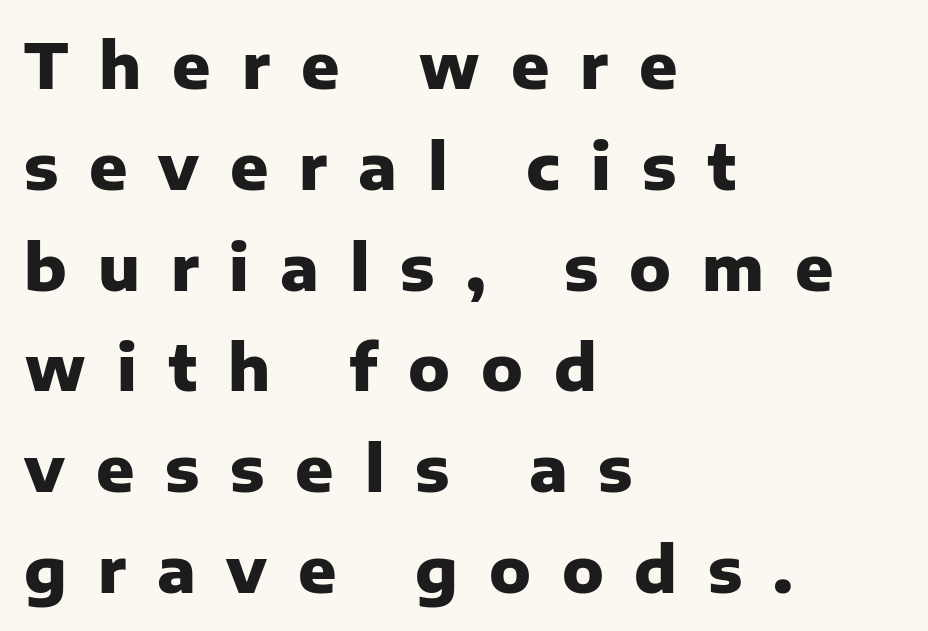
The image shows 63 px heavy sans-serif type, upright; set left-aligned, normal line spacing (1.6x), unusually wide letter spacing (+0.49 em), not underlined; low stroke contrast and a medium x-height.
